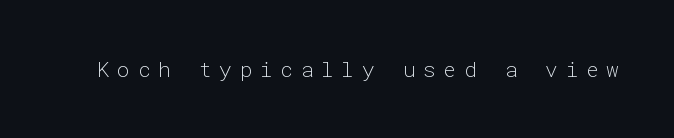
Look at the tracking — it's clearly loosened, letters drifting apart. Unlike italic type, these characters show no tilt at all. A quiet, ordinary-to-light weight characterises the typeface. This rendering features lettering with no underline.
